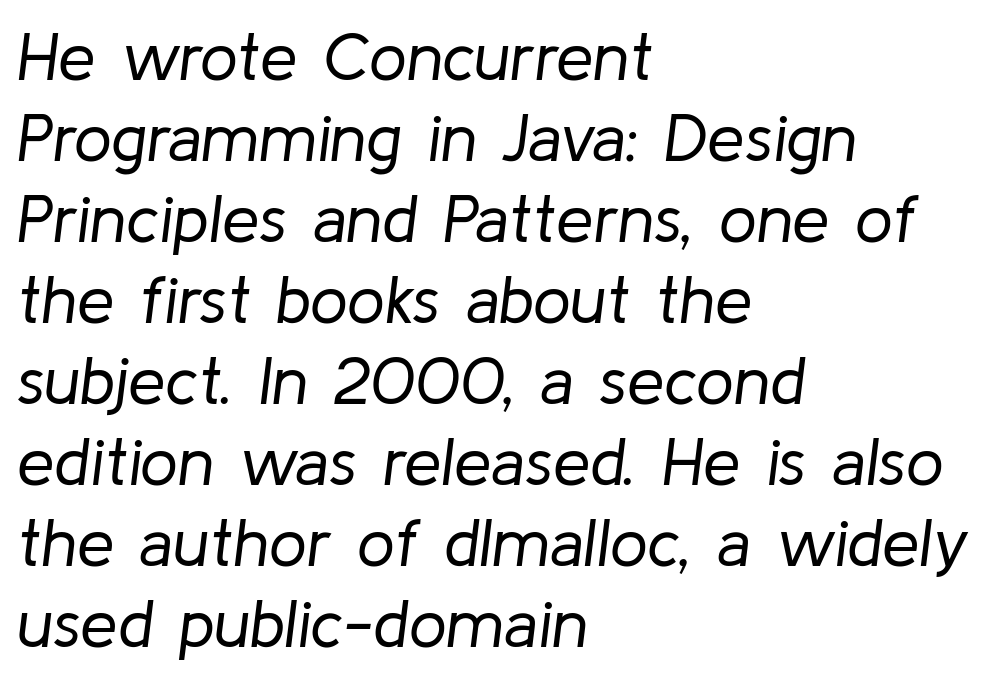
{"italic": "yes", "lean": "right", "slant_degrees": 8, "bold": "no", "weight": "regular", "width": "normal", "stroke_contrast": "low", "x_height": "medium", "monospaced": "no", "underline": "no", "align": "left", "line_spacing_ratio": 1.21, "letter_spacing": "normal", "letter_spacing_em": 0.0, "glyph_px": 67}
